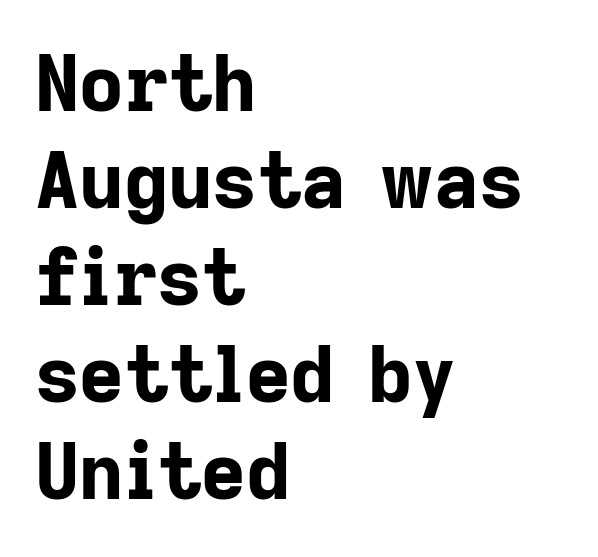
{"serif": "no", "italic": "no", "bold": "yes", "weight": "bold", "width": "normal", "stroke_contrast": "low", "x_height": "medium", "monospaced": "no", "underline": "no", "align": "left", "line_spacing": "normal", "line_spacing_ratio": 1.26, "letter_spacing": "normal", "letter_spacing_em": 0.0, "glyph_px": 77}
